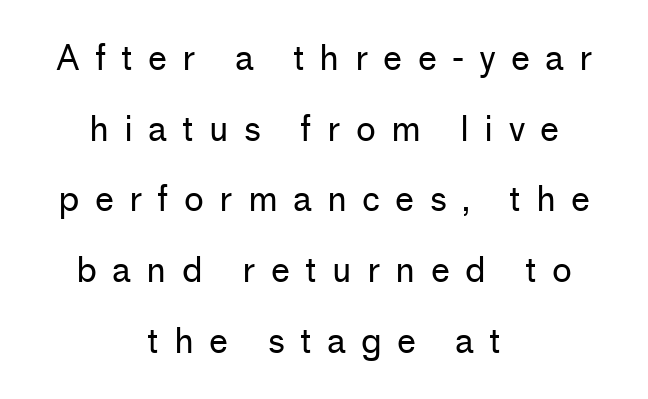
{"serif": "no", "italic": "no", "bold": "no", "weight": "regular", "width": "normal", "stroke_contrast": "low", "x_height": "medium", "monospaced": "no", "underline": "no", "align": "center", "line_spacing": "loose", "line_spacing_ratio": 2.08, "letter_spacing": "wide", "letter_spacing_em": 0.45, "glyph_px": 34}
